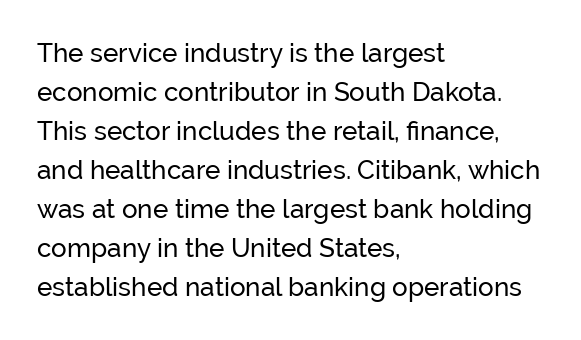
The image shows 26 px text type, upright; set left-aligned, normal line spacing (1.5x), normal letter spacing, not underlined.
